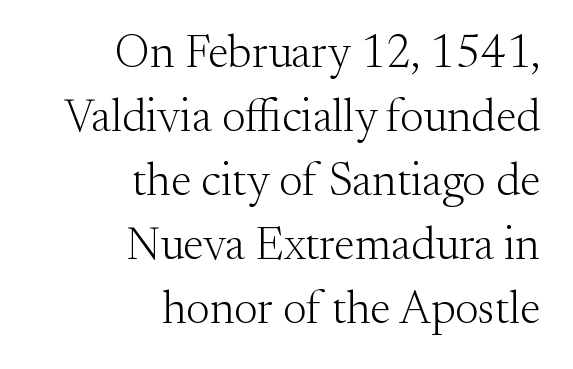
The image shows 46 px light serif type, upright; set right-aligned, normal line spacing (1.39x), normal letter spacing, not underlined; medium stroke contrast and a small x-height.
